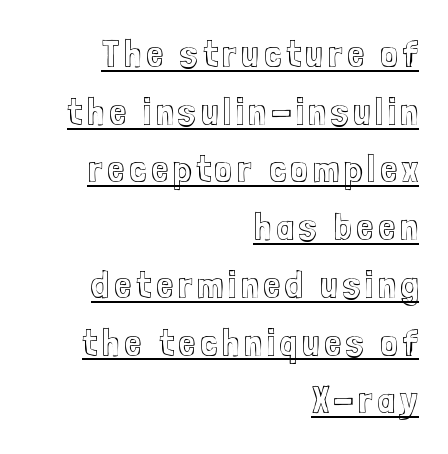
Q: Is the text italic (slanted)? A: No, it is upright.
Q: Is the text underlined? A: Yes.
Q: How is the paragraph aligned? A: Right-aligned.
Q: Is the spacing between lines tight, normal or loose? A: Normal.
Q: Width (condensed, normal, or wide)? A: Condensed.
Q: x-height? A: Medium.
Q: Monospaced? A: No.
